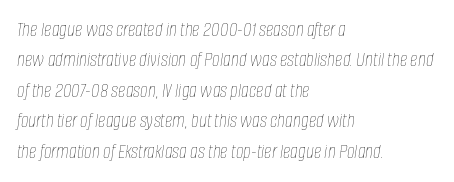
Q: Is the text bold? A: No.
Q: Is the text italic (slanted)? A: Yes, it leans right by about 8 degrees.
Q: Is the text underlined? A: No.
Q: How is the paragraph aligned? A: Left-aligned.
Q: Is the spacing between letters normal or unusually wide? A: Normal.
Q: Is the spacing between lines tight, normal or loose? A: Normal.
